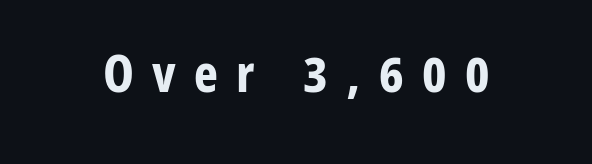
The image shows 51 px bold, condensed sans-serif type, upright; set unusually wide letter spacing (+0.36 em), not underlined; low stroke contrast and a medium x-height.
